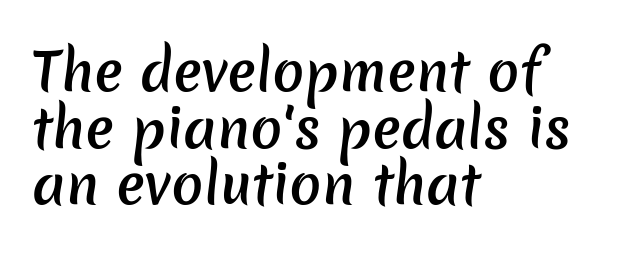
Q: Is the text bold? A: Semi-bold.
Q: Is the typeface a serif or a sans-serif typeface? A: Sans-serif.
Q: Is the text underlined? A: No.
Q: How is the paragraph aligned? A: Left-aligned.
Q: Is the spacing between letters normal or unusually wide? A: Normal.
Q: Is the spacing between lines tight, normal or loose? A: Tight.
Q: Width (condensed, normal, or wide)? A: Normal.
Q: Stroke contrast? A: Low.
Q: x-height? A: Medium.
Q: Monospaced? A: No.
